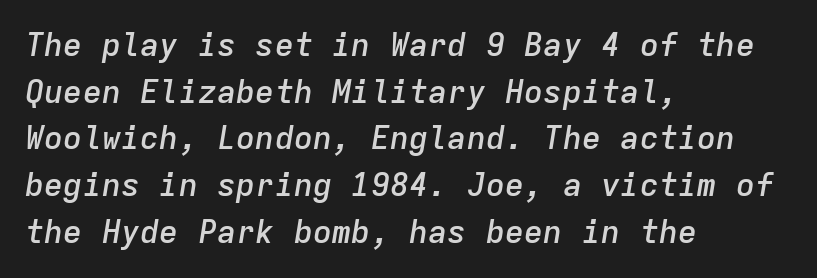
The image shows 32 px semibold type, italic (leaning right), monospaced; set left-aligned, normal line spacing (1.46x), normal letter spacing, not underlined; low stroke contrast and a medium x-height.
